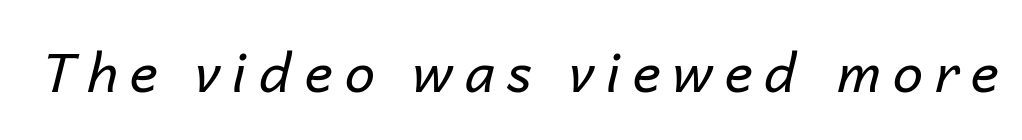
{"italic": "yes", "lean": "right", "slant_degrees": 14, "bold": "no", "weight": "regular", "width": "normal", "stroke_contrast": "low", "x_height": "medium", "monospaced": "no", "underline": "no", "letter_spacing": "wide", "letter_spacing_em": 0.22, "glyph_px": 54}
